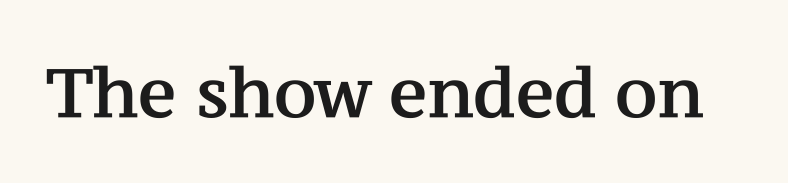
{"serif": "yes", "italic": "no", "width": "normal", "stroke_contrast": "medium", "x_height": "medium", "monospaced": "no", "underline": "no", "letter_spacing": "normal", "letter_spacing_em": 0.0, "glyph_px": 68}
